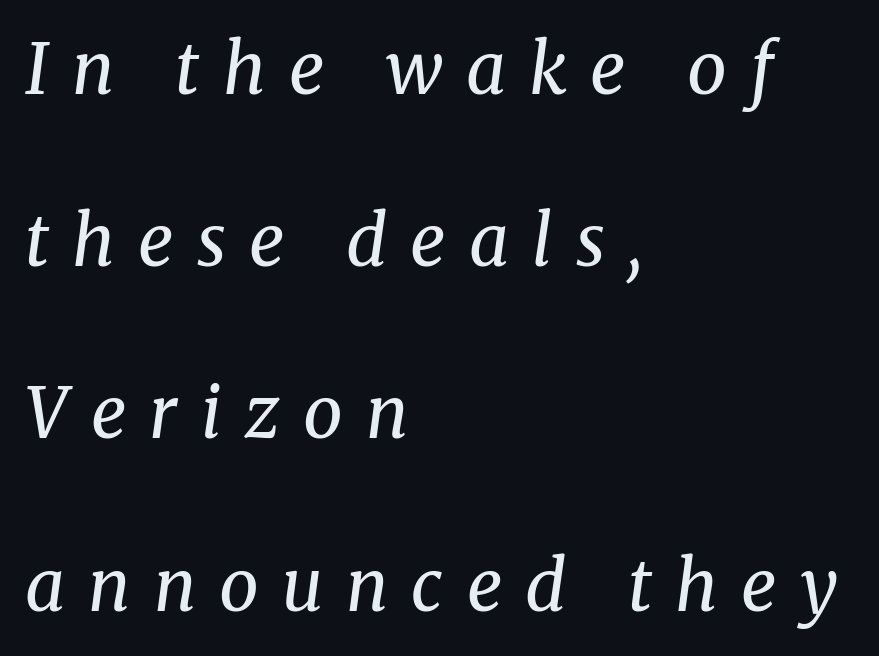
Q: Is the text bold? A: No.
Q: Is the text italic (slanted)? A: Yes, it leans right by about 8 degrees.
Q: Is the typeface a serif or a sans-serif typeface? A: Serif.
Q: Is the text underlined? A: No.
Q: How is the paragraph aligned? A: Left-aligned.
Q: Is the spacing between letters normal or unusually wide? A: Unusually wide.
Q: Is the spacing between lines tight, normal or loose? A: Loose.
Q: Width (condensed, normal, or wide)? A: Normal.
Q: Stroke contrast? A: Medium.
Q: x-height? A: Medium.
Q: Monospaced? A: No.
